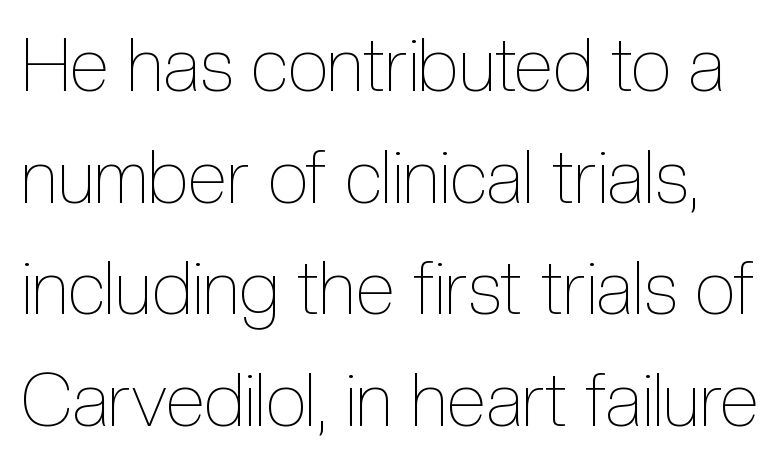
{"italic": "no", "bold": "no", "weight": "thin", "width": "condensed", "x_height": "medium", "monospaced": "no", "underline": "no", "line_spacing": "normal", "line_spacing_ratio": 1.53, "letter_spacing": "normal", "letter_spacing_em": 0.0, "glyph_px": 73}
